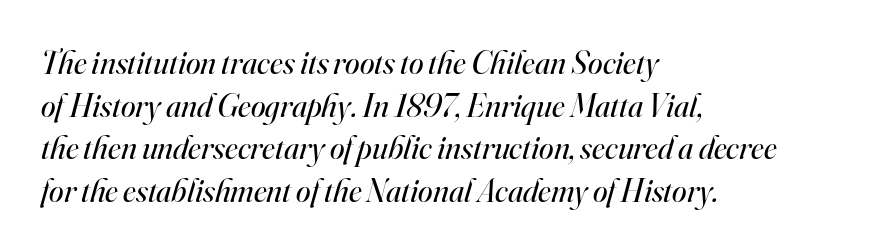
Q: Is the text bold? A: No.
Q: Is the text italic (slanted)? A: Yes, it leans right by about 16 degrees.
Q: Is the typeface a serif or a sans-serif typeface? A: Serif.
Q: Is the text underlined? A: No.
Q: How is the paragraph aligned? A: Left-aligned.
Q: Is the spacing between letters normal or unusually wide? A: Normal.
Q: Is the spacing between lines tight, normal or loose? A: Normal.
Q: Width (condensed, normal, or wide)? A: Normal.
Q: Stroke contrast? A: High.
Q: x-height? A: Small.
Q: Monospaced? A: No.
